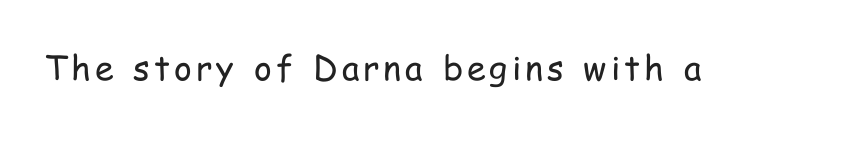
Quick note: underline off. The rendering uses natural spacing where letterforms have individual widths. Is the type heavy? It reads as light-to-regular instead. In terms of posture, this sample is upright. The glyphs in this specimen are sans serif.
